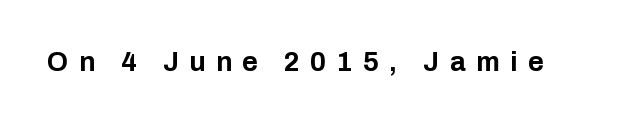
The image shows 27 px bold type, upright; set unusually wide letter spacing (+0.38 em), not underlined.
